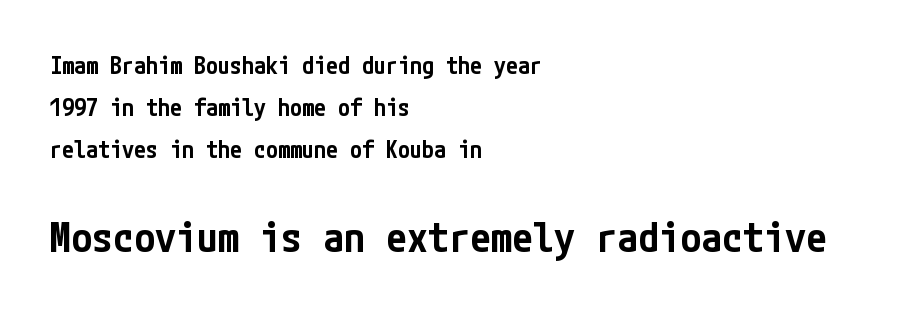
{"serif": "no", "italic": "no", "bold": "semi", "weight": "semibold", "width": "condensed", "stroke_contrast": "low", "x_height": "medium", "underline": "no", "align": "left", "line_spacing_ratio": 1.76, "letter_spacing": "normal", "letter_spacing_em": 0.0, "larger_block": "second", "size_ratio": 1.75, "glyph_px": 42}
